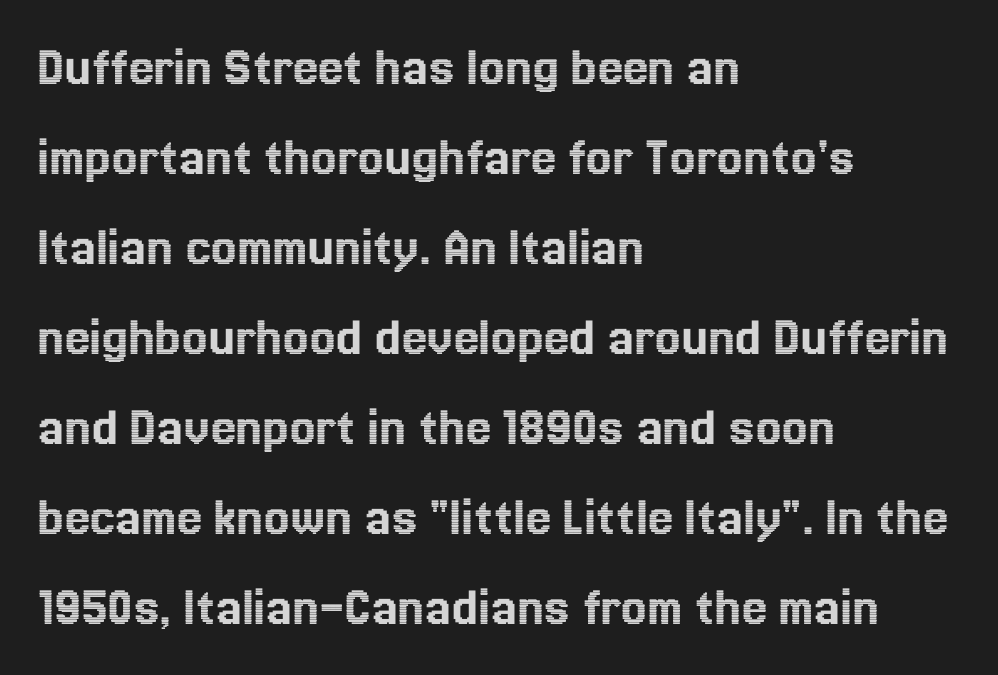
{"italic": "no", "width": "normal", "x_height": "medium", "monospaced": "no", "underline": "no", "align": "left", "line_spacing": "normal", "line_spacing_ratio": 1.58, "letter_spacing": "normal", "letter_spacing_em": 0.0, "glyph_px": 57}
